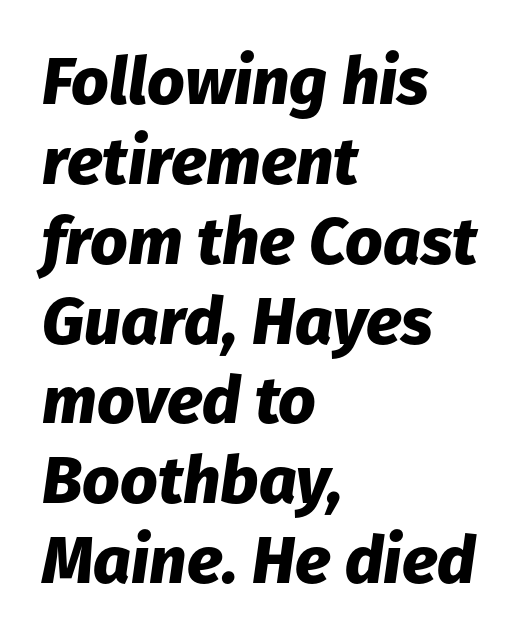
Think of a printed novel: that variable character pitch is what you see here. The font's italic variant was chosen for this text. Strokes here are thick enough to call this a true bold. Nobody touched the tracking dial on this one.
